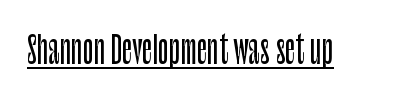
Q: Is the text italic (slanted)? A: No, it is upright.
Q: Is the typeface a serif or a sans-serif typeface? A: Sans-serif.
Q: Is the text underlined? A: Yes.
Q: Is the spacing between letters normal or unusually wide? A: Normal.
Q: Width (condensed, normal, or wide)? A: Condensed.
Q: Stroke contrast? A: Low.
Q: x-height? A: Large.
Q: Monospaced? A: No.
